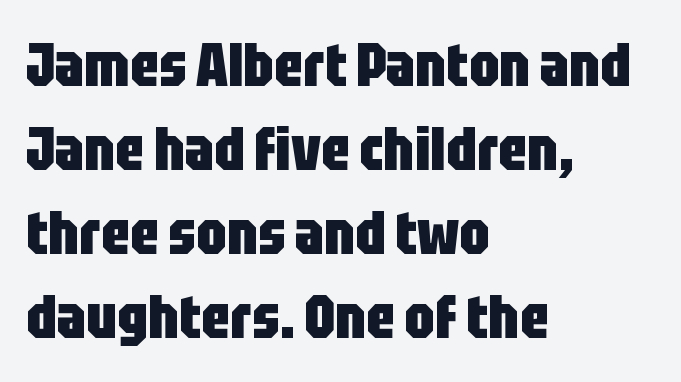
The image shows 60 px heavy, condensed sans-serif type, upright; set left-aligned, normal line spacing (1.4x), normal letter spacing, not underlined; low stroke contrast and a large x-height.
